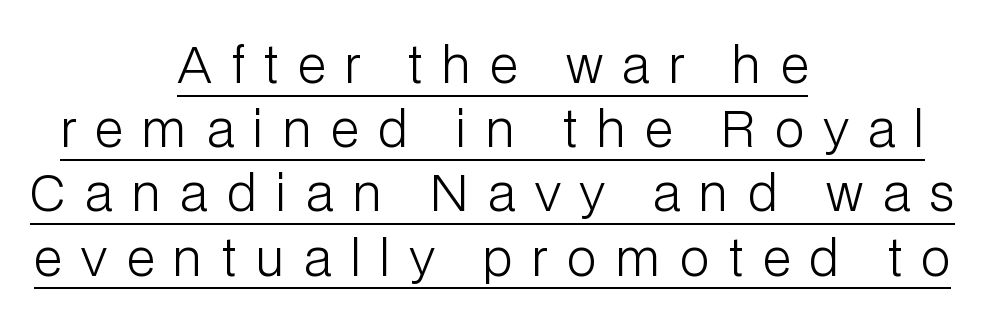
{"serif": "no", "italic": "no", "bold": "no", "weight": "light", "width": "normal", "stroke_contrast": "low", "x_height": "medium", "monospaced": "no", "underline": "yes", "align": "center", "line_spacing": "normal", "line_spacing_ratio": 1.31, "letter_spacing": "wide", "letter_spacing_em": 0.4, "glyph_px": 49}
